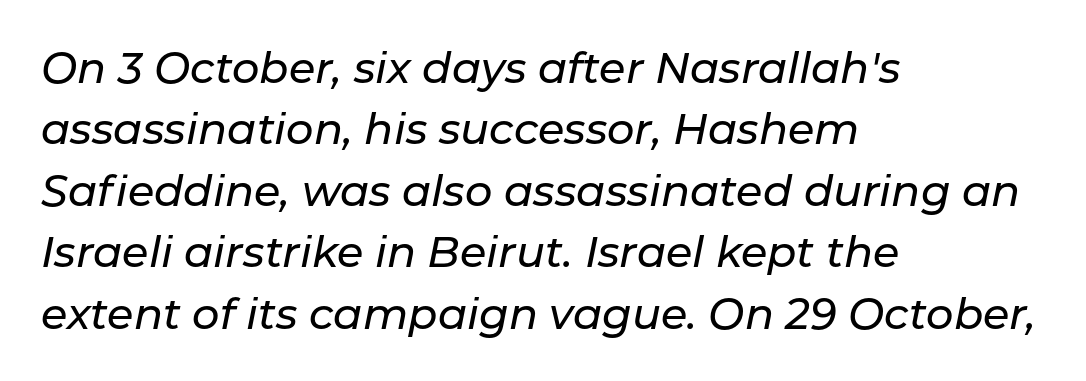
The whole block is typeset with a tilt. Each new line begins a customary step beneath the previous one. Alignment: flush left. There is no visible air inserted between adjacent glyphs. Proportional: the letters do not fall into vertical columns. Bare-footed words on every line.
